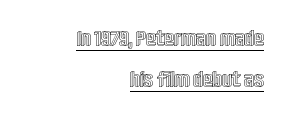
{"italic": "no", "underline": "yes", "align": "right", "line_spacing_ratio": 1.88, "letter_spacing": "normal", "letter_spacing_em": 0.0, "glyph_px": 22}
